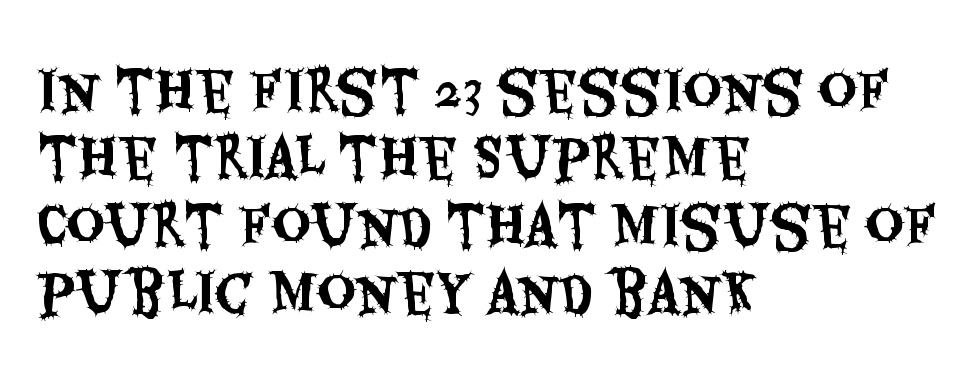
{"serif": "no", "italic": "no", "width": "condensed", "stroke_contrast": "medium", "x_height": "large", "monospaced": "no", "underline": "no", "align": "left", "line_spacing": "normal", "line_spacing_ratio": 1.27, "letter_spacing": "normal", "letter_spacing_em": 0.0, "glyph_px": 53}
